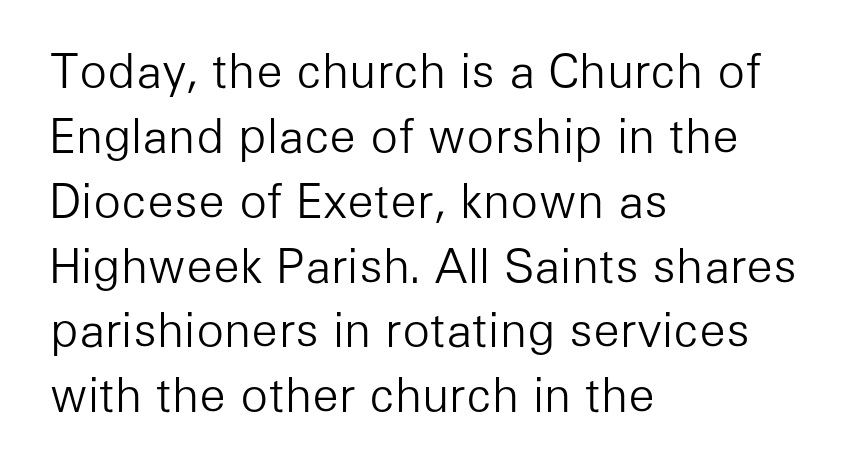
Q: Is the text bold? A: No.
Q: Is the text italic (slanted)? A: No, it is upright.
Q: Is the typeface a serif or a sans-serif typeface? A: Sans-serif.
Q: Is the text underlined? A: No.
Q: How is the paragraph aligned? A: Left-aligned.
Q: Is the spacing between letters normal or unusually wide? A: Normal.
Q: Is the spacing between lines tight, normal or loose? A: Normal.
Q: Width (condensed, normal, or wide)? A: Normal.
Q: Stroke contrast? A: Low.
Q: x-height? A: Medium.
Q: Monospaced? A: No.
